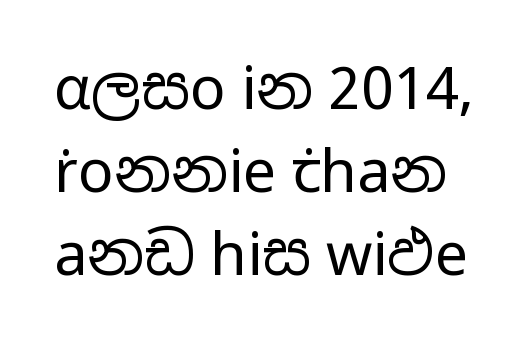
Q: Is the text bold? A: No.
Q: Is the text italic (slanted)? A: No, it is upright.
Q: Is the typeface a serif or a sans-serif typeface? A: Sans-serif.
Q: Is the text underlined? A: No.
Q: Is the spacing between letters normal or unusually wide? A: Normal.
Q: Is the spacing between lines tight, normal or loose? A: Normal.
Q: Width (condensed, normal, or wide)? A: Wide.
Q: Stroke contrast? A: Low.
Q: x-height? A: Medium.
Q: Monospaced? A: No.
